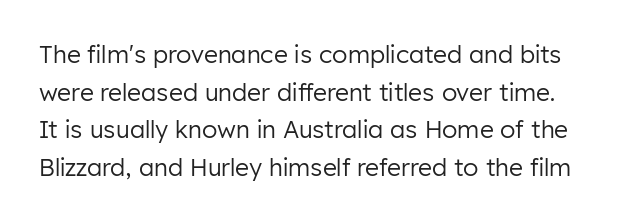
Normally led — the rows are evenly, conventionally spaced. Think standard paragraph weight, or any step lighter than that. Plain, unruled lines of type. Each word holds together tightly as a unit, with standard inter-letter gaps. It's the straight-up-and-down kind of type.
